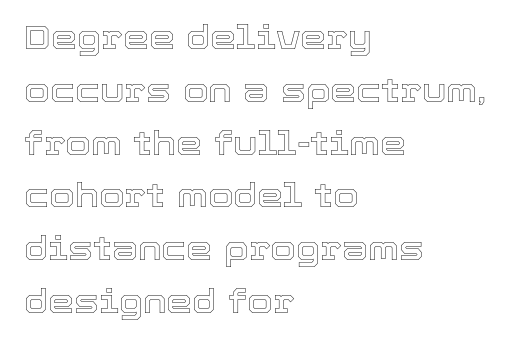
The image shows 33 px text type, upright; set left-aligned, normal line spacing (1.6x), normal letter spacing, not underlined; a medium x-height.
